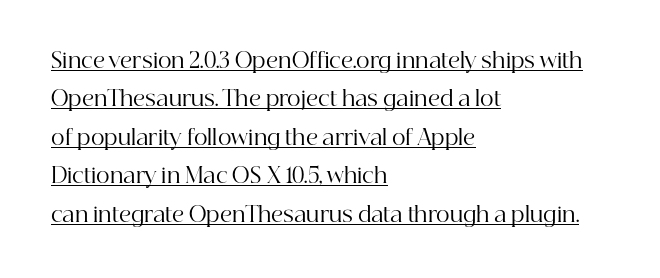
Q: Is the text bold? A: No.
Q: Is the text italic (slanted)? A: No, it is upright.
Q: Is the text underlined? A: Yes.
Q: How is the paragraph aligned? A: Left-aligned.
Q: Is the spacing between letters normal or unusually wide? A: Normal.
